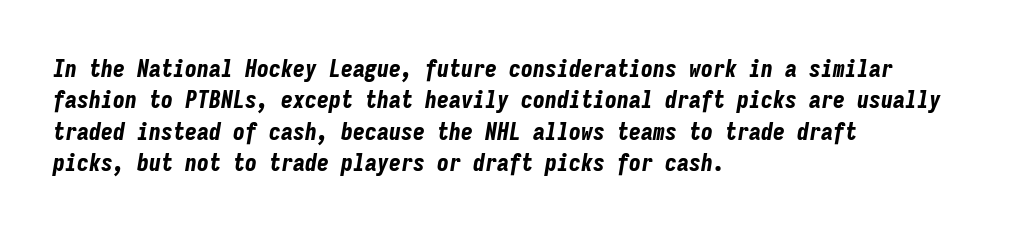
{"italic": "yes", "lean": "right", "slant_degrees": 9, "bold": "yes", "underline": "no", "align": "left", "line_spacing": "normal", "line_spacing_ratio": 1.31, "letter_spacing": "normal", "letter_spacing_em": 0.0, "glyph_px": 24}
